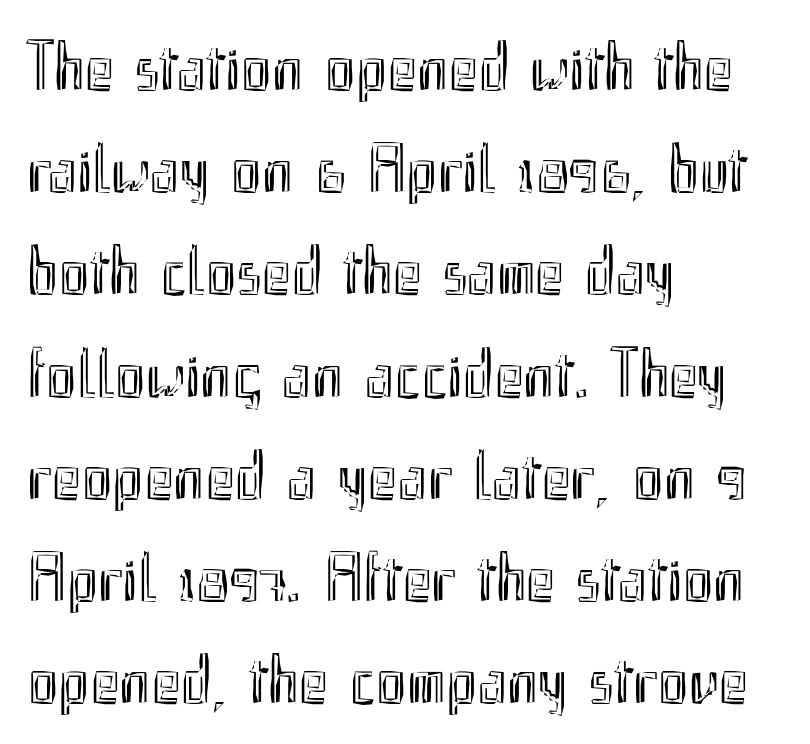
The image shows 70 px condensed type, upright; set left-aligned, normal line spacing (1.46x), normal letter spacing, not underlined; a small x-height.
